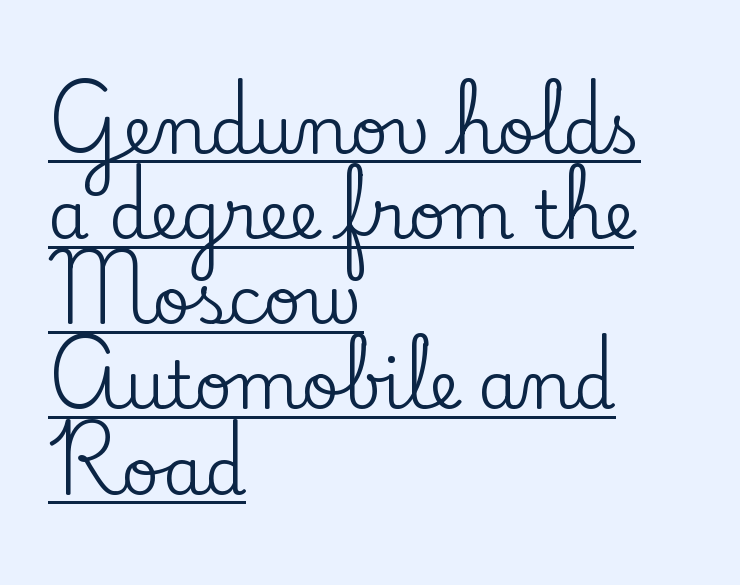
{"serif": "yes", "italic": "no", "width": "normal", "stroke_contrast": "low", "x_height": "small", "monospaced": "no", "underline": "yes", "align": "left", "line_spacing": "normal", "line_spacing_ratio": 1.29, "letter_spacing": "normal", "letter_spacing_em": 0.0, "glyph_px": 66}
